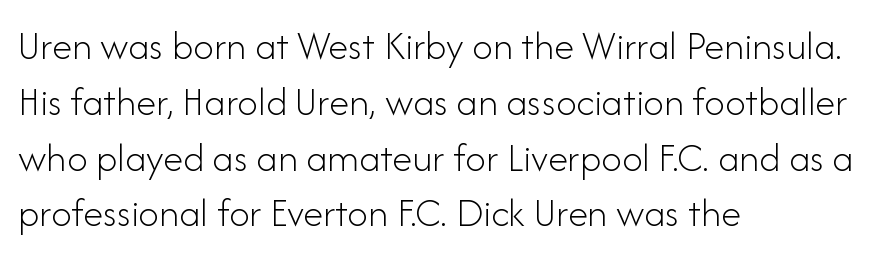
The rendering uses natural spacing where letterforms have individual widths. The letters carry no serifs — their stems end cleanly without finishing strokes. Check the space under the baseline: it is left empty. The typesetter chose a ragged-right arrangement here. Inter-character spacing is left at the font's built-in metrics.
